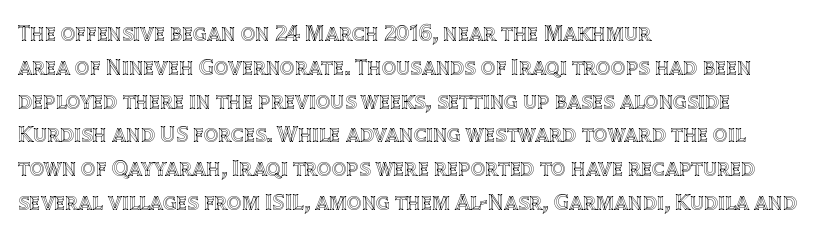
Left-aligned paragraph, ragged on the right. Compared with typical body copy, the letter spacing here is the same. A roman cut, with each character standing at attention. Baseline-to-baseline distance is the conventional proportion of letter height. The string is rendered with underlining switched off.
